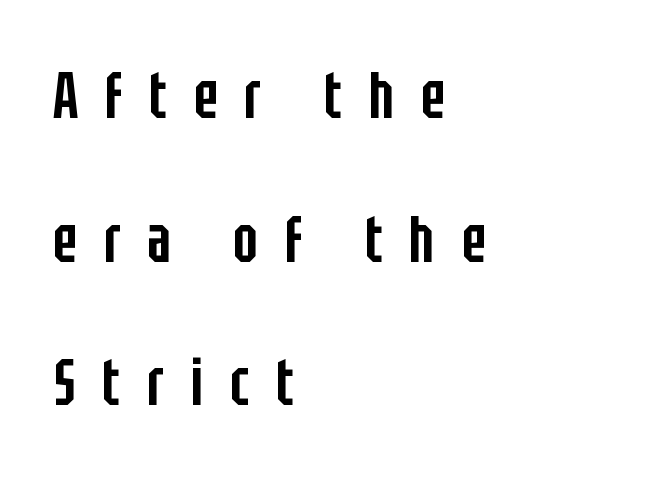
Classification — sans serif. Observe the wide spacing: letters keep a clear distance from each other. Type without underlining. Here the designer chose a conventional face with non-uniform glyph widths.
